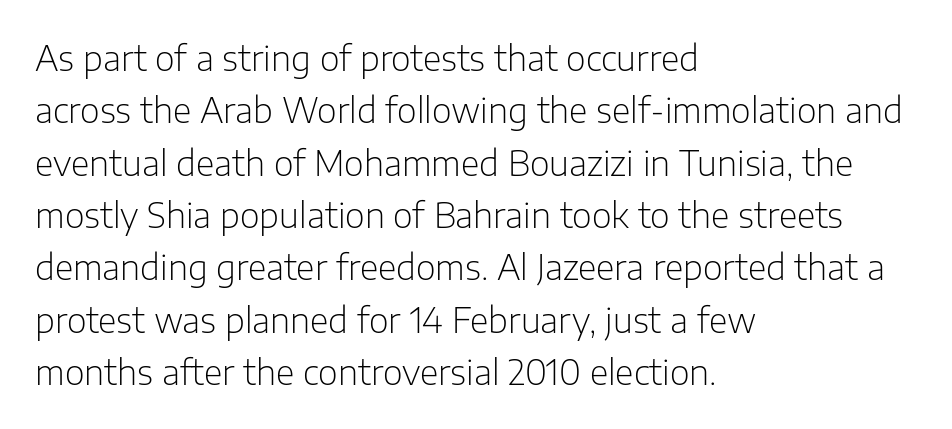
{"serif": "no", "italic": "no", "bold": "no", "weight": "light", "width": "normal", "stroke_contrast": "low", "x_height": "medium", "monospaced": "no", "underline": "no", "align": "left", "line_spacing": "normal", "line_spacing_ratio": 1.54, "letter_spacing": "normal", "letter_spacing_em": 0.0, "glyph_px": 34}
